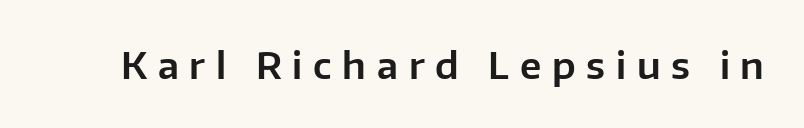
Q: Is the text italic (slanted)? A: No, it is upright.
Q: Is the typeface a serif or a sans-serif typeface? A: Sans-serif.
Q: Is the text underlined? A: No.
Q: Is the spacing between letters normal or unusually wide? A: Unusually wide.
Q: Width (condensed, normal, or wide)? A: Normal.
Q: Stroke contrast? A: Low.
Q: x-height? A: Medium.
Q: Monospaced? A: No.
